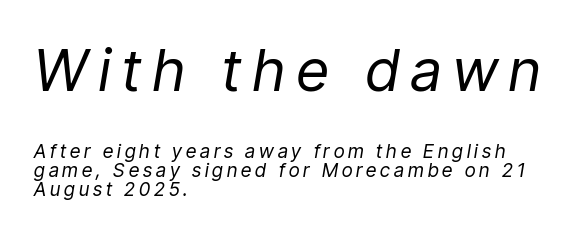
{"italic": "yes", "lean": "right", "slant_degrees": 9, "bold": "no", "weight": "regular", "width": "condensed", "stroke_contrast": "low", "x_height": "medium", "monospaced": "no", "underline": "no", "align": "left", "line_spacing": "tight", "line_spacing_ratio": 1.01, "letter_spacing": "wide", "letter_spacing_em": 0.21, "larger_block": "first", "size_ratio": 3.05, "glyph_px": 58}
